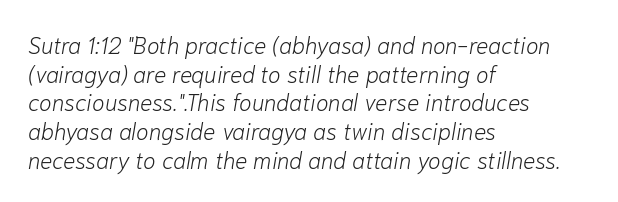
No letter is thick-stroked: the sample isn't bold. This is oblique type, the kind used for emphasis or titles. The rows are spaced the way most documents space them. The area under the type is left untouched. How are the letters spaced? Ordinarily, with no added tracking. A classic flush-left, rag-right setting is used for this passage.
